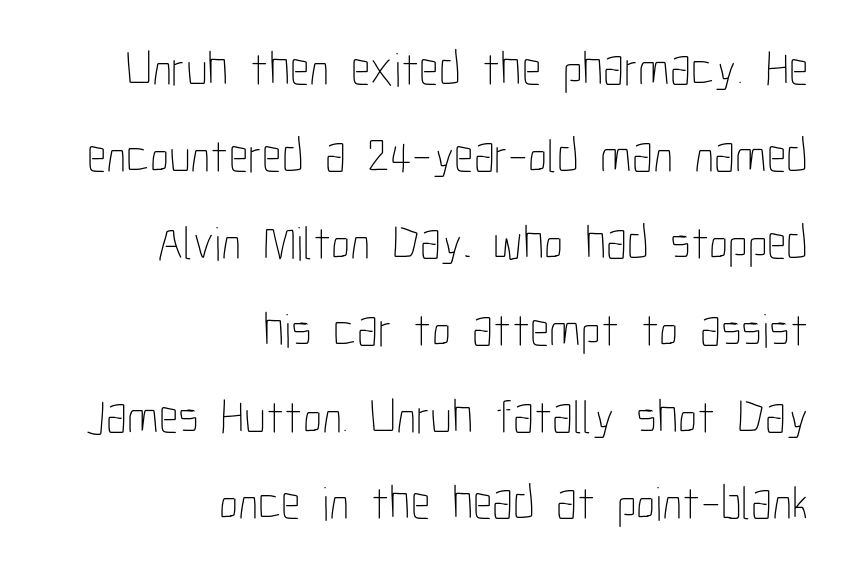
Counters stay open thanks to moderate or lighter strokes. The passage shown is not underscored anywhere. Here the designer chose a conventional face with non-uniform glyph widths. Layout note: lines flush right. Ascenders rise straight up at ninety degrees.
